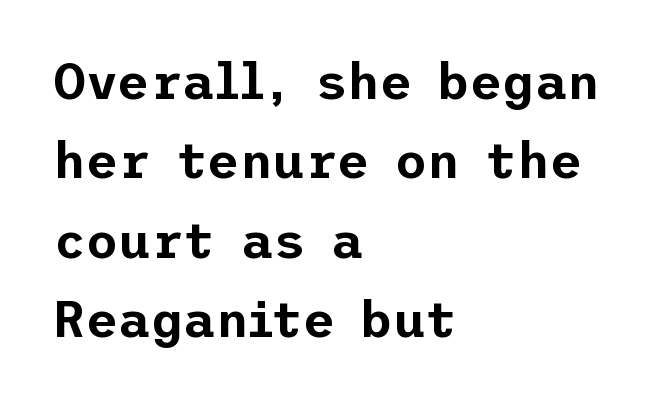
The image shows 50 px sans-serif type, upright; set left-aligned, normal line spacing (1.59x), normal letter spacing, not underlined; low stroke contrast and a medium x-height.
